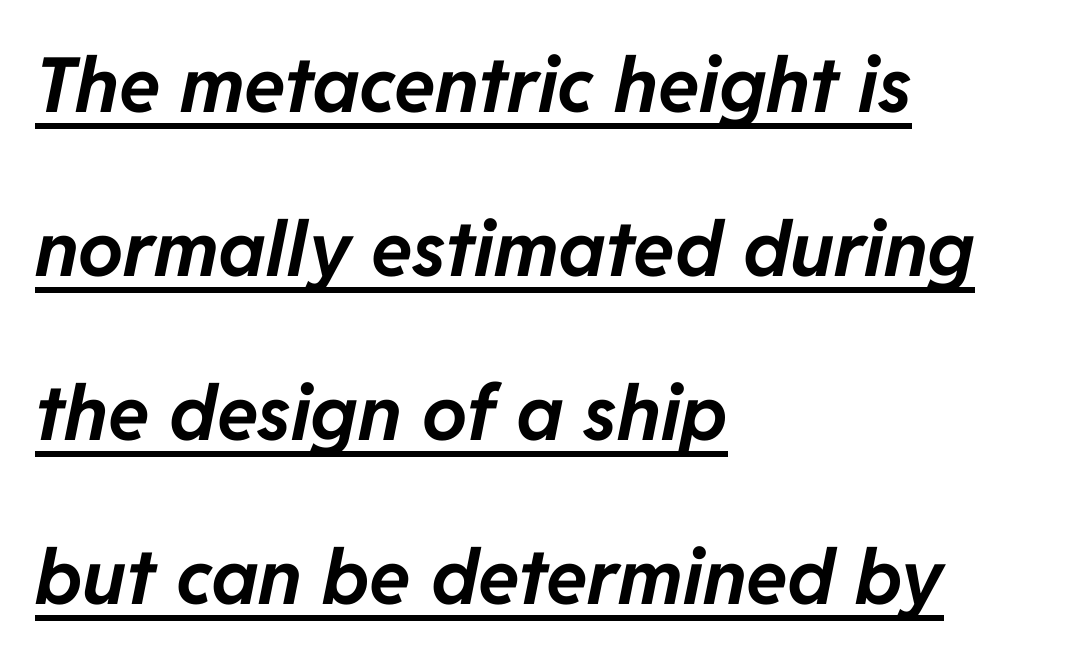
{"italic": "yes", "lean": "right", "slant_degrees": 11, "bold": "yes", "weight": "bold", "width": "normal", "stroke_contrast": "low", "x_height": "medium", "monospaced": "no", "underline": "yes", "align": "left", "line_spacing": "loose", "line_spacing_ratio": 2.16, "letter_spacing": "normal", "letter_spacing_em": 0.0, "glyph_px": 76}
